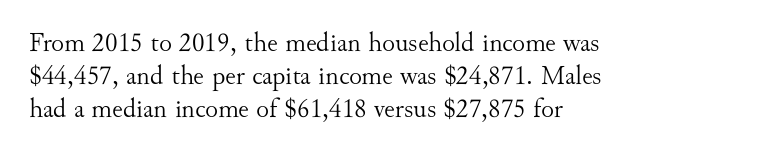
{"italic": "no", "bold": "no", "underline": "no", "align": "left", "line_spacing_ratio": 1.22, "letter_spacing": "normal", "letter_spacing_em": 0.0, "glyph_px": 27}
